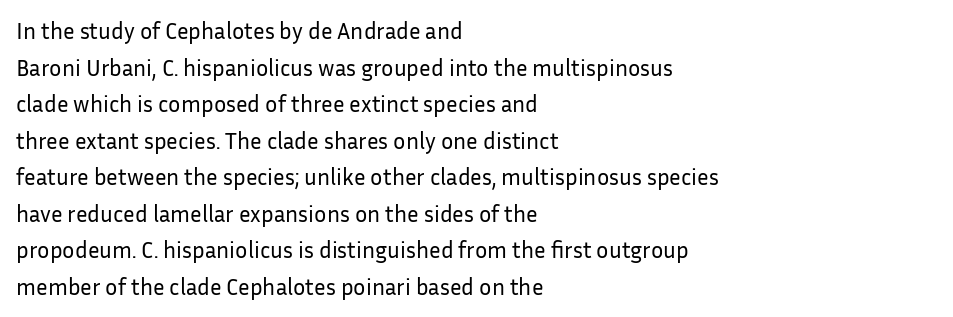
Q: Is the text bold? A: No.
Q: Is the text italic (slanted)? A: No, it is upright.
Q: Is the text underlined? A: No.
Q: How is the paragraph aligned? A: Left-aligned.
Q: Is the spacing between letters normal or unusually wide? A: Normal.
Q: Is the spacing between lines tight, normal or loose? A: Normal.
